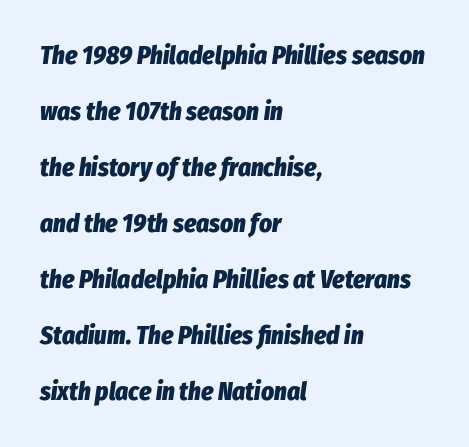
The image shows 25 px bold type, italic (leaning right); set left-aligned, loose line spacing (2.24x), normal letter spacing, not underlined.
